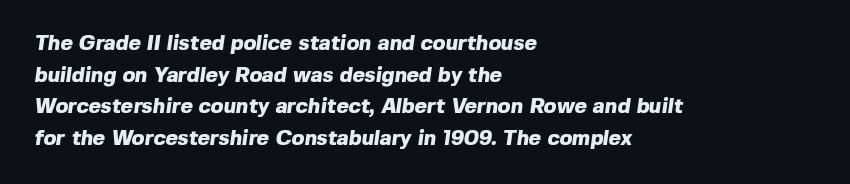
Q: Is the text bold? A: Yes.
Q: Is the text underlined? A: No.
Q: How is the paragraph aligned? A: Left-aligned.
Q: Is the spacing between letters normal or unusually wide? A: Normal.
Q: Is the spacing between lines tight, normal or loose? A: Normal.
